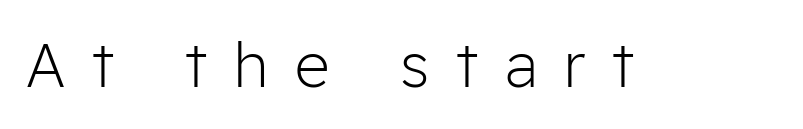
The image shows 61 px light sans-serif type, upright; set unusually wide letter spacing (+0.44 em), not underlined; low stroke contrast and a medium x-height.
